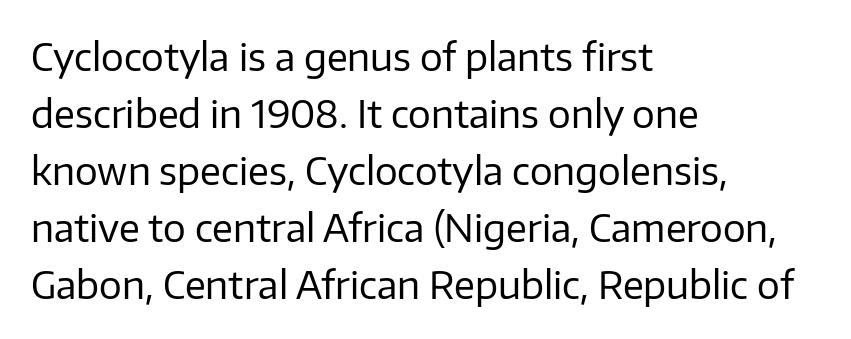
What stands out about the letter spacing? Nothing — it is the standard amount. The passage shown is not bold in any degree. This sample has the flowing, uneven cadence of proportional lettering. The font family rendered here belongs to the sans-serif group. Italic? Not at all — the glyphs are vertical.
